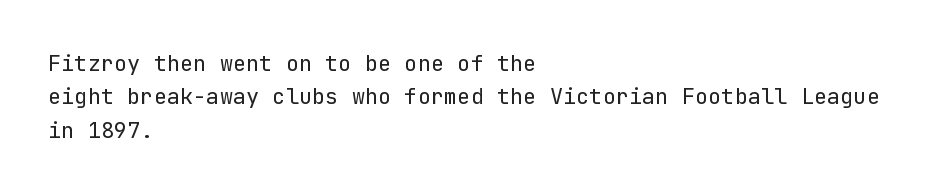
The image shows 22 px text type, upright; set left-aligned, normal line spacing (1.52x), normal letter spacing, not underlined.
